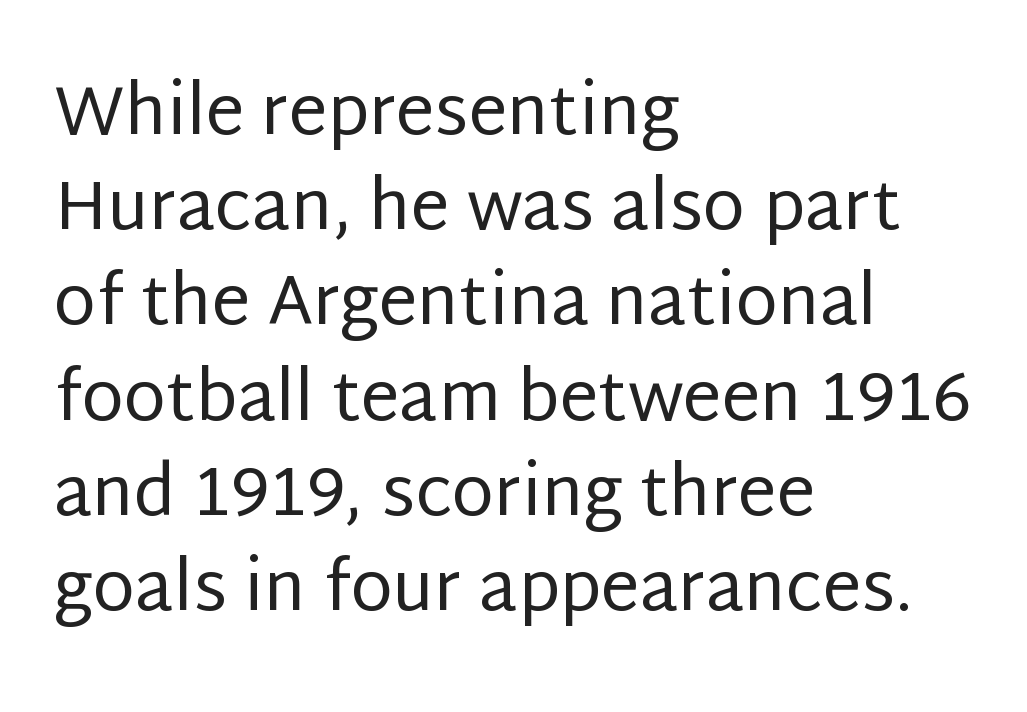
{"serif": "no", "italic": "no", "bold": "no", "weight": "regular", "width": "normal", "stroke_contrast": "low", "x_height": "large", "monospaced": "no", "underline": "no", "align": "left", "line_spacing": "normal", "line_spacing_ratio": 1.38, "letter_spacing": "normal", "letter_spacing_em": 0.0, "glyph_px": 69}
